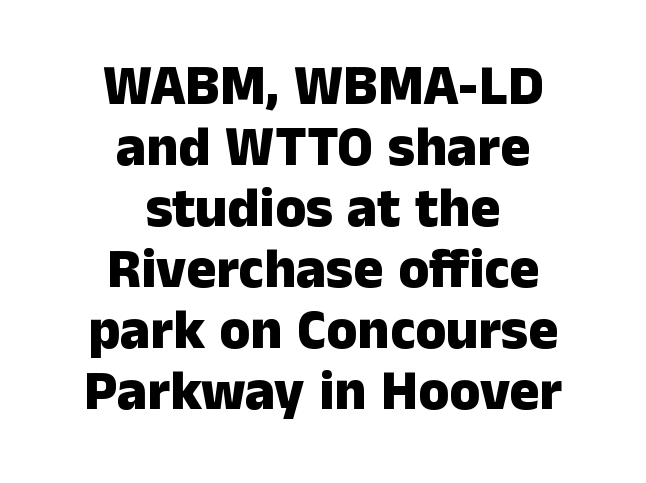
The image shows 56 px heavy sans-serif type, upright; set centered, tight line spacing (1.09x), normal letter spacing, not underlined; low stroke contrast and a medium x-height.
